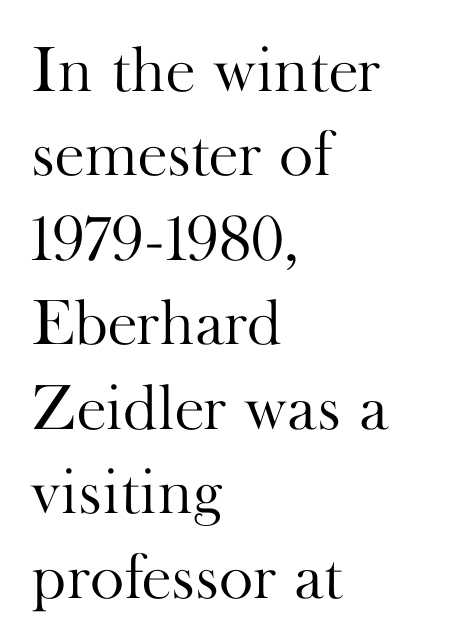
{"serif": "yes", "italic": "no", "bold": "no", "weight": "light", "width": "normal", "stroke_contrast": "high", "x_height": "small", "monospaced": "no", "underline": "no", "align": "left", "line_spacing": "normal", "line_spacing_ratio": 1.3, "letter_spacing": "normal", "letter_spacing_em": 0.0, "glyph_px": 65}
